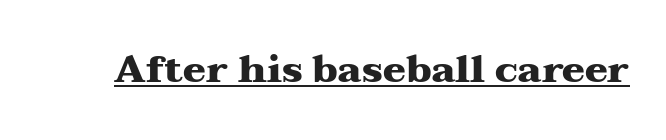
The image shows 38 px heavy, wide serif type, upright; set normal letter spacing, underlined; medium stroke contrast and a medium x-height.
